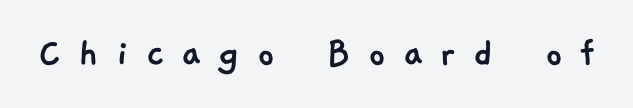
The image shows 43 px sans-serif type; set unusually wide letter spacing (+0.39 em), not underlined; low stroke contrast and a medium x-height.
